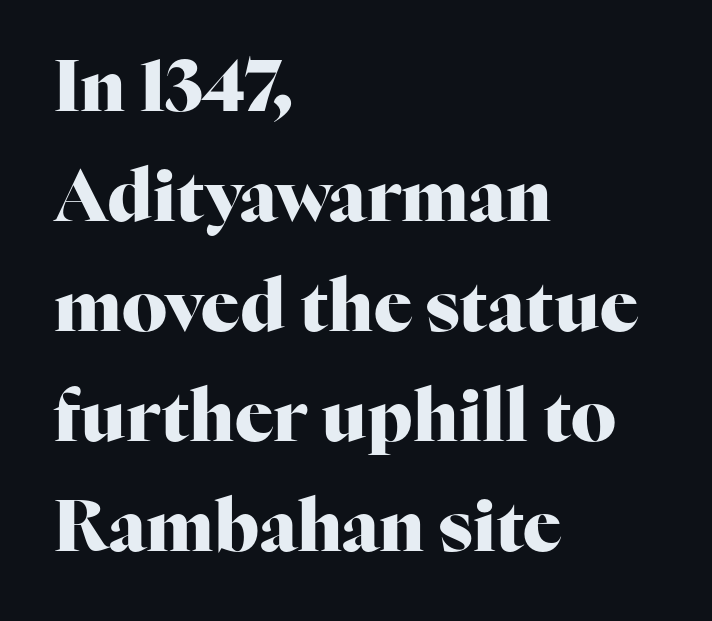
The specimen omits any rule beneath the text block's lines. Quick note: interline space is typical. Weight check: bold — yes, fully. Compared with a centered layout, this one pins lines to the left instead. Examine the stroke ends and you'll spot serifs.
